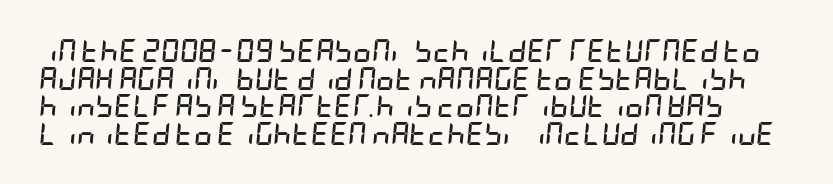
The image shows 23 px bold type, italic (leaning right); set line spacing 1.2x, normal letter spacing, not underlined.
